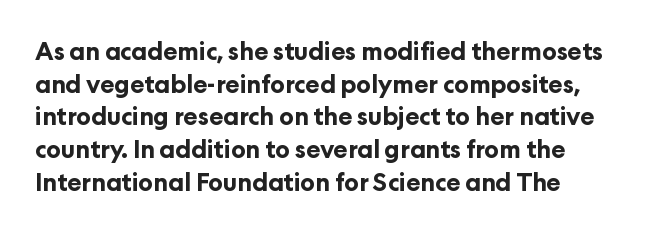
Q: Is the text bold? A: Yes.
Q: Is the text italic (slanted)? A: No, it is upright.
Q: Is the text underlined? A: No.
Q: How is the paragraph aligned? A: Left-aligned.
Q: Is the spacing between letters normal or unusually wide? A: Normal.
Q: Is the spacing between lines tight, normal or loose? A: Normal.
